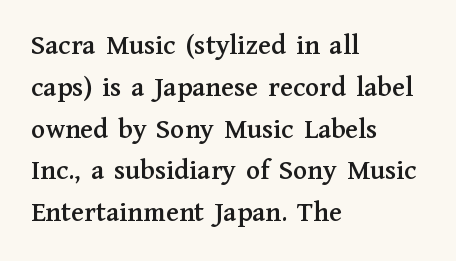
The image shows 29 px serif type, upright; set left-aligned, normal line spacing (1.44x), normal letter spacing, not underlined; medium stroke contrast and a medium x-height.
